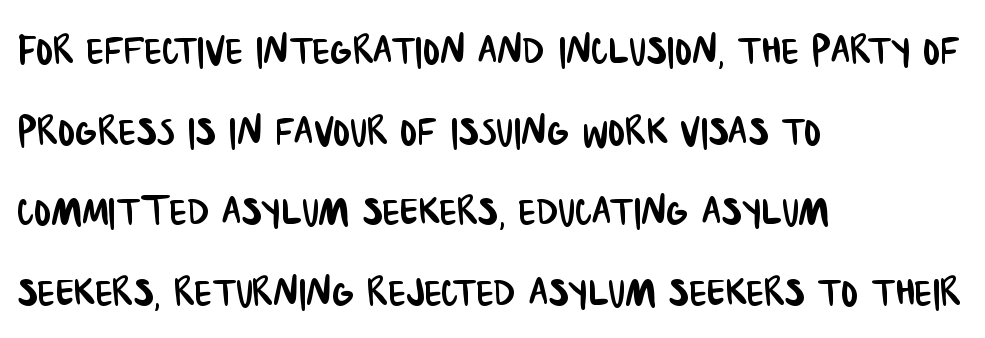
{"serif": "no", "width": "condensed", "stroke_contrast": "low", "x_height": "large", "monospaced": "no", "underline": "no", "align": "left", "line_spacing": "normal", "line_spacing_ratio": 1.58, "letter_spacing": "normal", "letter_spacing_em": 0.0, "glyph_px": 51}
